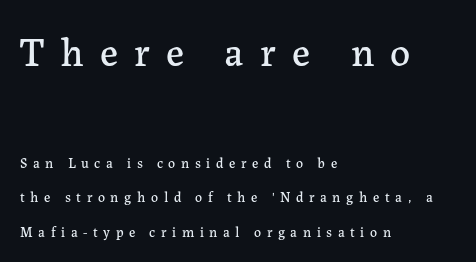
{"serif": "yes", "italic": "no", "width": "normal", "stroke_contrast": "low", "x_height": "medium", "monospaced": "no", "underline": "no", "align": "left", "line_spacing": "loose", "line_spacing_ratio": 2.47, "letter_spacing": "wide", "letter_spacing_em": 0.4, "larger_block": "first", "size_ratio": 2.86, "glyph_px": 40}
